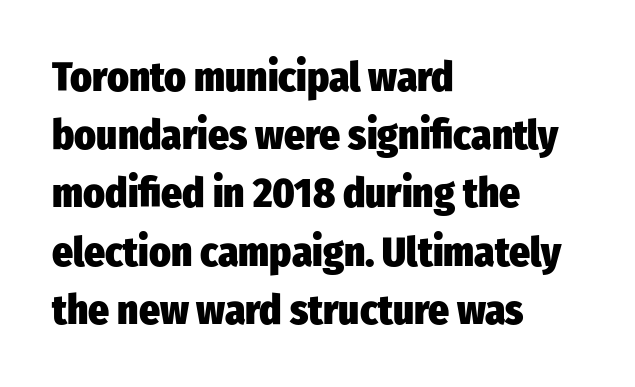
Q: Is the text bold? A: Yes.
Q: Is the text italic (slanted)? A: No, it is upright.
Q: Is the typeface a serif or a sans-serif typeface? A: Sans-serif.
Q: Is the text underlined? A: No.
Q: How is the paragraph aligned? A: Left-aligned.
Q: Is the spacing between letters normal or unusually wide? A: Normal.
Q: Is the spacing between lines tight, normal or loose? A: Normal.
Q: Width (condensed, normal, or wide)? A: Condensed.
Q: Stroke contrast? A: Low.
Q: x-height? A: Medium.
Q: Monospaced? A: No.
